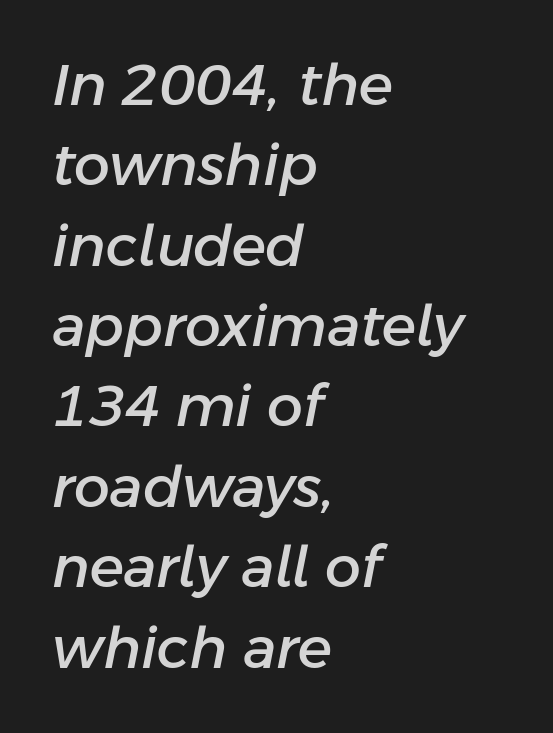
The image shows 57 px text type, italic (leaning right); set left-aligned, normal line spacing (1.41x), normal letter spacing, not underlined; low stroke contrast and a medium x-height.
